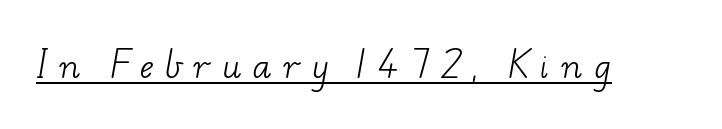
The image shows 32 px light, wide serif type; set unusually wide letter spacing (+0.36 em), underlined; low stroke contrast and a small x-height.
